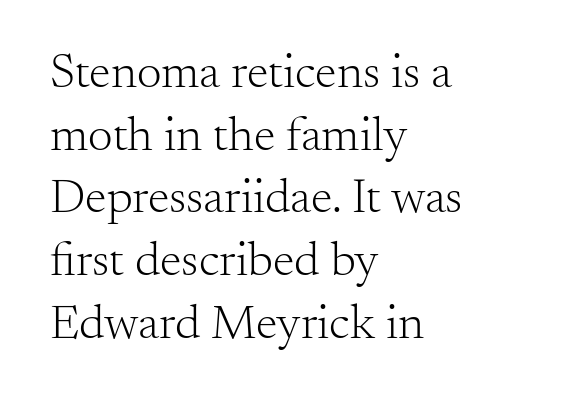
{"serif": "yes", "italic": "no", "bold": "no", "weight": "light", "width": "normal", "stroke_contrast": "medium", "x_height": "small", "monospaced": "no", "underline": "no", "align": "left", "line_spacing": "normal", "line_spacing_ratio": 1.28, "letter_spacing": "normal", "letter_spacing_em": 0.0, "glyph_px": 49}
